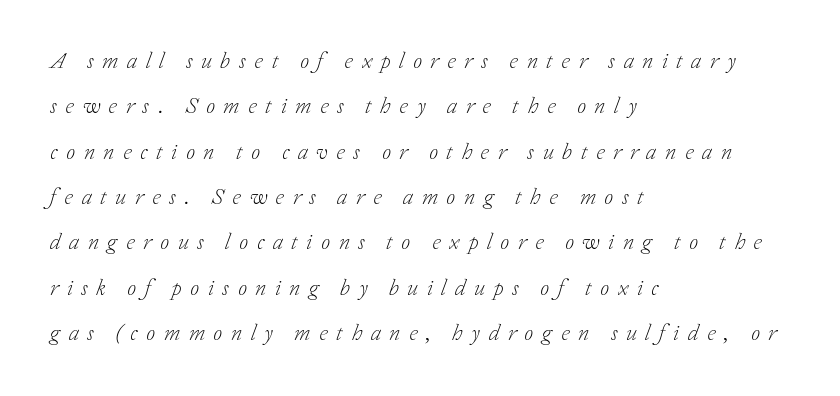
{"italic": "yes", "lean": "right", "slant_degrees": 20, "bold": "no", "underline": "no", "align": "left", "line_spacing": "loose", "line_spacing_ratio": 1.97, "letter_spacing": "wide", "letter_spacing_em": 0.37, "glyph_px": 23}
